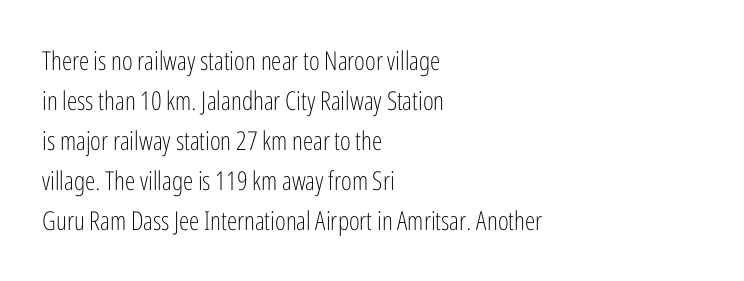
Q: Is the text bold? A: No.
Q: Is the text italic (slanted)? A: No, it is upright.
Q: Is the text underlined? A: No.
Q: How is the paragraph aligned? A: Left-aligned.
Q: Is the spacing between letters normal or unusually wide? A: Normal.
Q: Is the spacing between lines tight, normal or loose? A: Normal.
